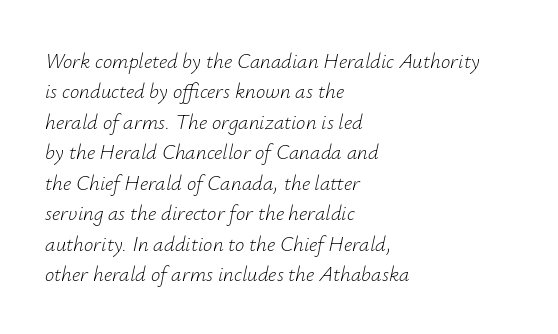
Q: Is the text bold? A: No.
Q: Is the text italic (slanted)? A: Yes, it leans right by about 12 degrees.
Q: Is the text underlined? A: No.
Q: How is the paragraph aligned? A: Left-aligned.
Q: Is the spacing between letters normal or unusually wide? A: Normal.
Q: Is the spacing between lines tight, normal or loose? A: Normal.
